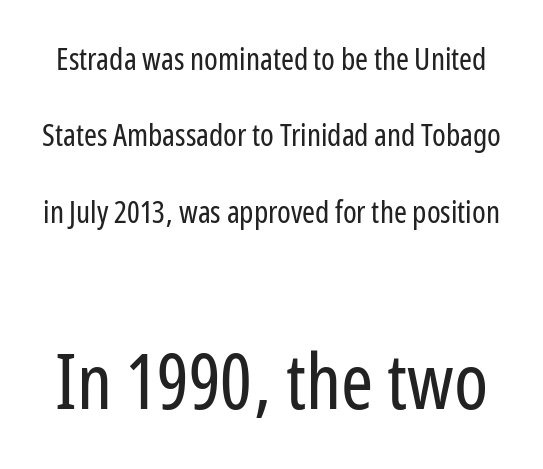
The image shows 77 px regular-weight, condensed sans-serif type, upright; set loose line spacing (2.46x), normal letter spacing, not underlined; the second (bottom) block is 2.48x larger; low stroke contrast and a medium x-height.
